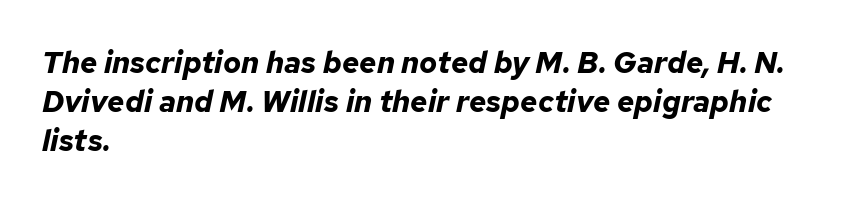
A typesetter would mark this as italic. The passage shown is typed in a proportional face where columns would drift. Is the block centered? No — it sits flush against the left margin. Caption: standard tracking, unaltered.
